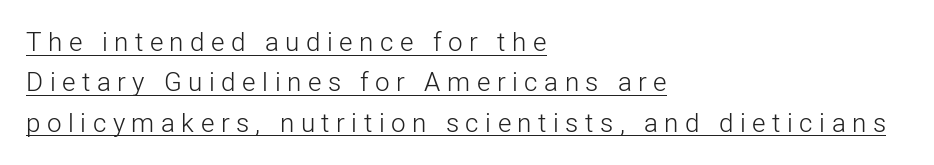
{"italic": "no", "bold": "no", "underline": "yes", "align": "left", "line_spacing": "normal", "line_spacing_ratio": 1.55, "letter_spacing": "wide", "letter_spacing_em": 0.25, "glyph_px": 26}
